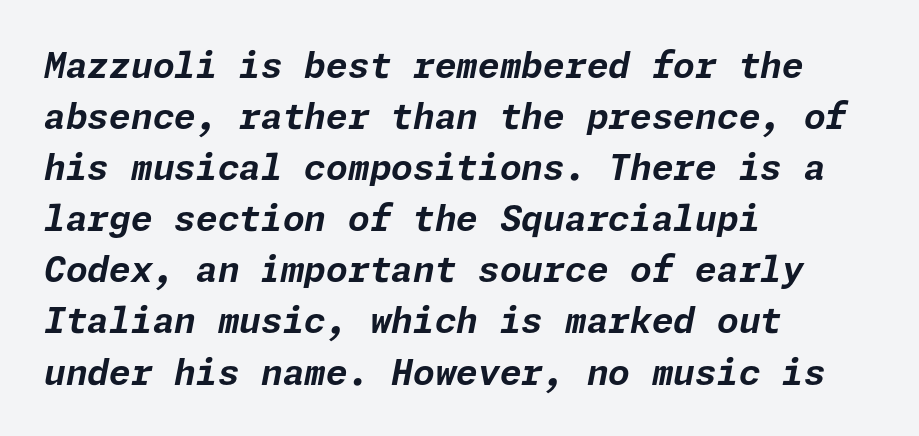
What's the leading like? Ordinary, nothing unusual. The letters are bold, with thick, heavy strokes. An italicized treatment has been applied to the whole sample. The string is rendered with underlining switched off. The rendering keeps characters at their native spacing. Line beginnings align vertically; line endings do not.
